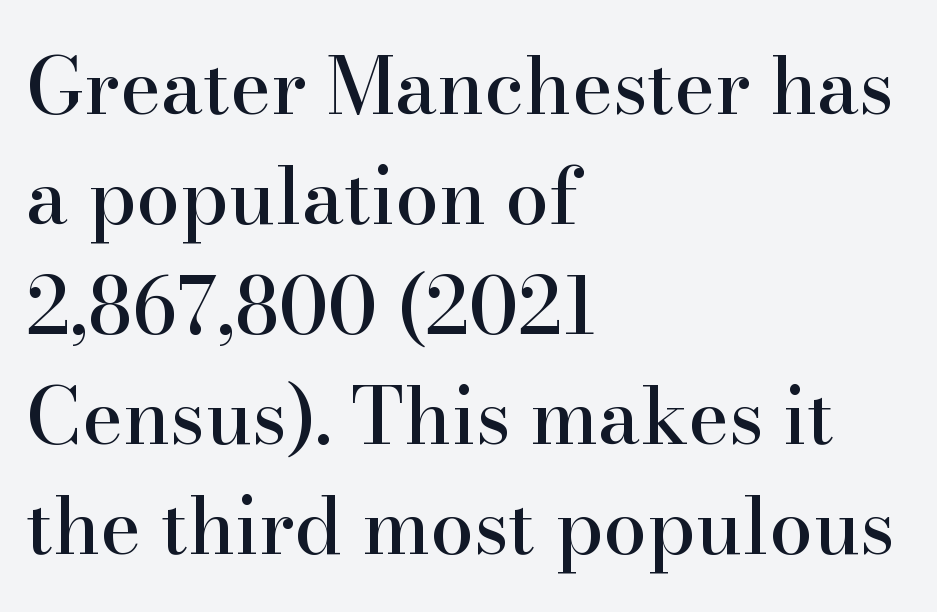
The image shows 78 px serif type, upright; set left-aligned, normal line spacing (1.41x), normal letter spacing, not underlined; high stroke contrast and a small x-height.
